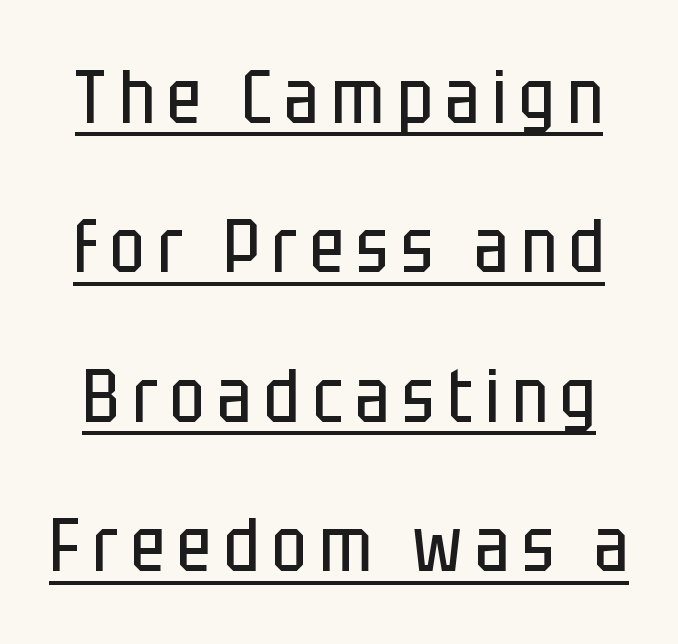
The image shows 74 px regular-weight, condensed sans-serif type, upright; set loose line spacing (2.02x), underlined; low stroke contrast and a large x-height.
